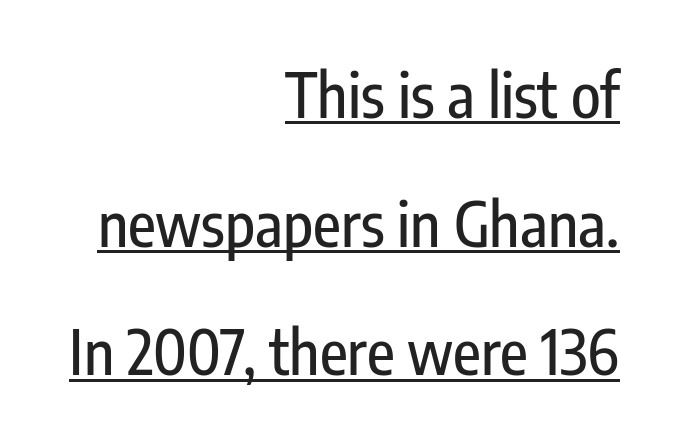
The image shows 61 px condensed sans-serif type, upright; set right-aligned, loose line spacing (2.11x), normal letter spacing, underlined; low stroke contrast and a medium x-height.
